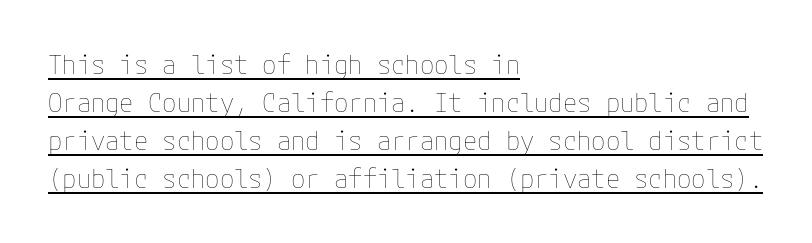
Q: Is the text bold? A: No.
Q: Is the text italic (slanted)? A: No, it is upright.
Q: Is the text underlined? A: Yes.
Q: How is the paragraph aligned? A: Left-aligned.
Q: Is the spacing between letters normal or unusually wide? A: Normal.
Q: Is the spacing between lines tight, normal or loose? A: Normal.
